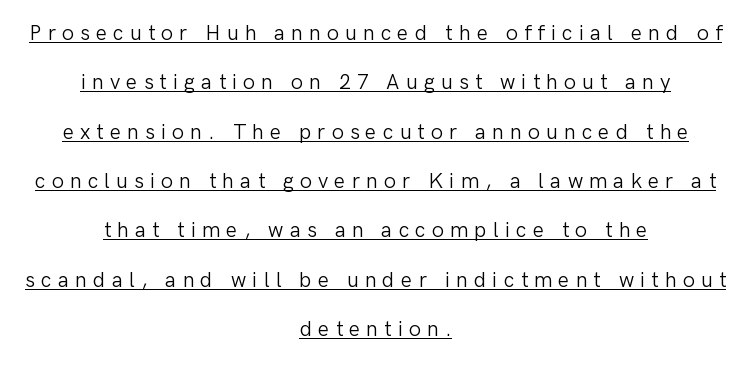
The image shows 21 px text type, upright; set centered, loose line spacing (2.35x), unusually wide letter spacing (+0.3 em), underlined.
